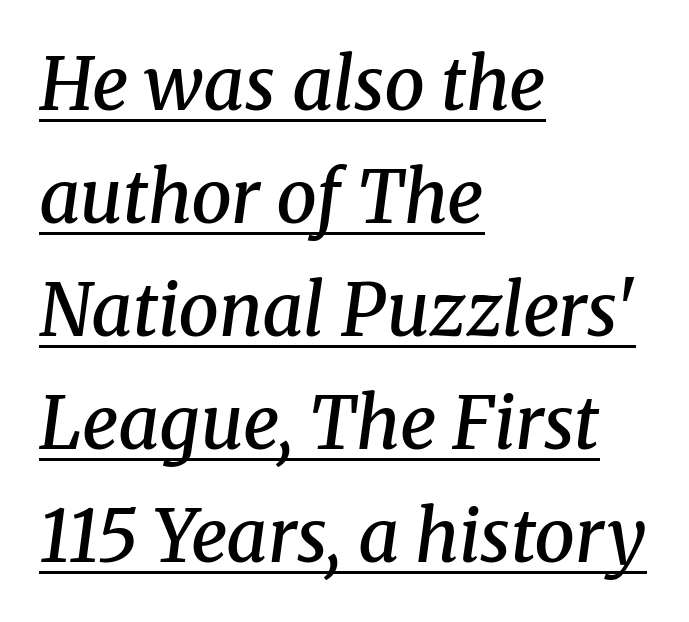
{"serif": "yes", "italic": "yes", "lean": "right", "slant_degrees": 8, "bold": "semi", "weight": "semibold", "width": "normal", "stroke_contrast": "medium", "x_height": "medium", "monospaced": "no", "underline": "yes", "align": "left", "line_spacing": "normal", "line_spacing_ratio": 1.57, "letter_spacing": "normal", "letter_spacing_em": 0.0, "glyph_px": 72}
